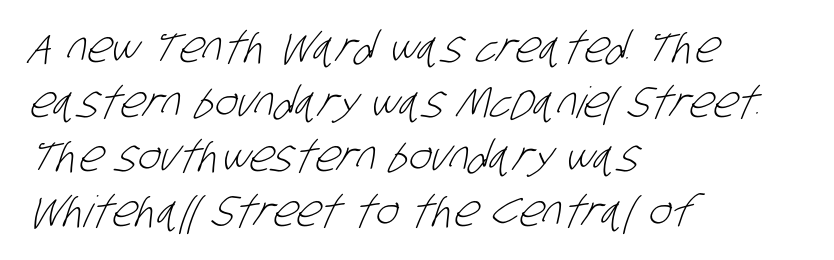
Each stroke keeps to a modest, everyday thickness or less. The rendering uses natural spacing where letterforms have individual widths. Quick note: interline space is typical. Letter spacing: default. Words float on clear page, feet unadorned.
